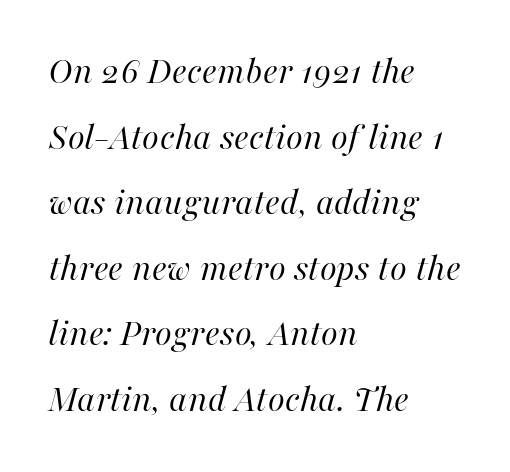
The tracking reads as untouched default to a designer's eye. Heft: none added — not bold. Varying glyph widths throughout — classic text-font behaviour. Layout note: lines flush left.
